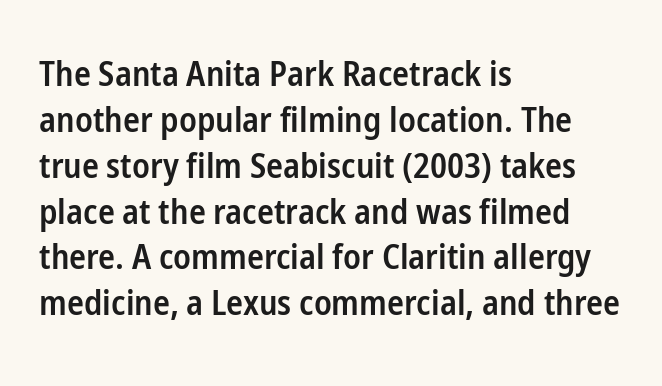
The image shows 35 px semibold, condensed sans-serif type, upright; set left-aligned, normal line spacing (1.31x), normal letter spacing, not underlined; low stroke contrast and a medium x-height.
